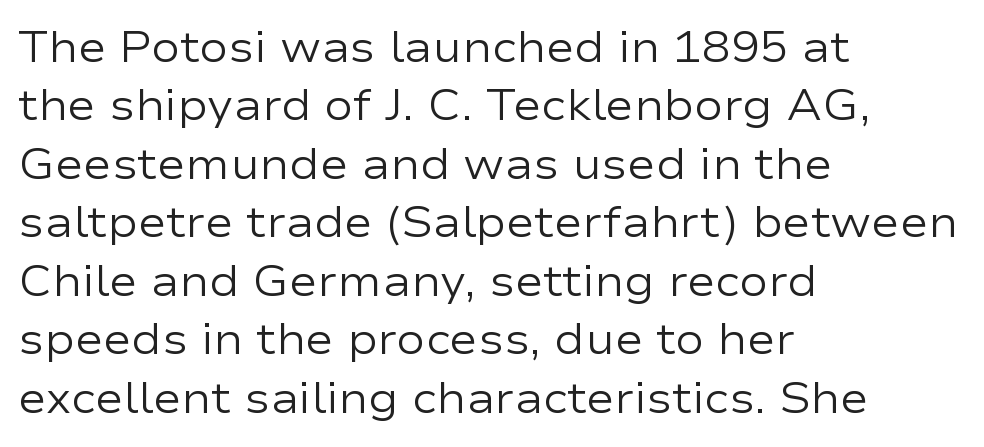
Q: Is the text bold? A: No.
Q: Is the text italic (slanted)? A: No, it is upright.
Q: Is the typeface a serif or a sans-serif typeface? A: Sans-serif.
Q: Is the text underlined? A: No.
Q: How is the paragraph aligned? A: Left-aligned.
Q: Is the spacing between letters normal or unusually wide? A: Normal.
Q: Is the spacing between lines tight, normal or loose? A: Normal.
Q: Width (condensed, normal, or wide)? A: Wide.
Q: Stroke contrast? A: Low.
Q: x-height? A: Medium.
Q: Monospaced? A: No.
